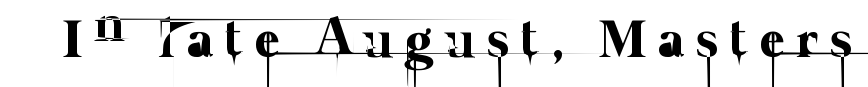
{"bold": "no", "weight": "thin", "width": "normal", "stroke_contrast": "low", "x_height": "medium", "monospaced": "no", "underline": "no", "letter_spacing": "wide", "letter_spacing_em": 0.22, "glyph_px": 54}
